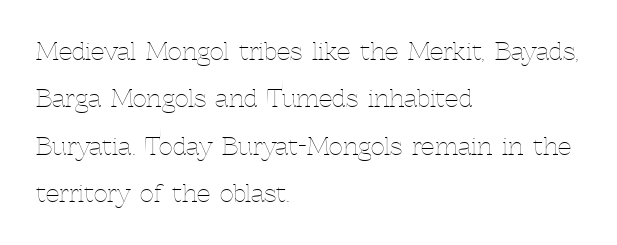
Q: Is the text bold? A: No.
Q: Is the text italic (slanted)? A: No, it is upright.
Q: Is the text underlined? A: No.
Q: How is the paragraph aligned? A: Left-aligned.
Q: Is the spacing between letters normal or unusually wide? A: Normal.
Q: Is the spacing between lines tight, normal or loose? A: Loose.
